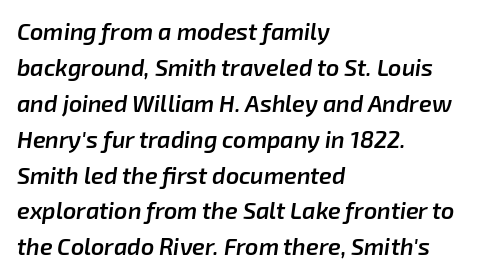
{"italic": "yes", "lean": "right", "slant_degrees": 8, "bold": "semi", "underline": "no", "align": "left", "line_spacing": "normal", "line_spacing_ratio": 1.56, "letter_spacing": "normal", "letter_spacing_em": 0.0, "glyph_px": 23}
